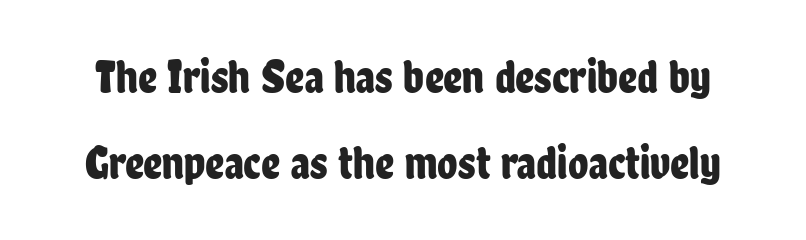
Q: Is the text italic (slanted)? A: No, it is upright.
Q: Is the typeface a serif or a sans-serif typeface? A: Sans-serif.
Q: Is the text underlined? A: No.
Q: Is the spacing between letters normal or unusually wide? A: Normal.
Q: Width (condensed, normal, or wide)? A: Condensed.
Q: Stroke contrast? A: Low.
Q: x-height? A: Medium.
Q: Monospaced? A: No.
